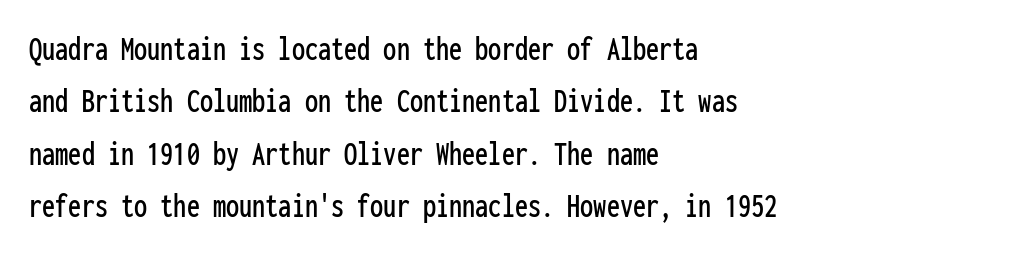
The image shows 35 px condensed sans-serif type, upright, monospaced; set left-aligned, normal line spacing (1.5x), normal letter spacing, not underlined; low stroke contrast and a medium x-height.
